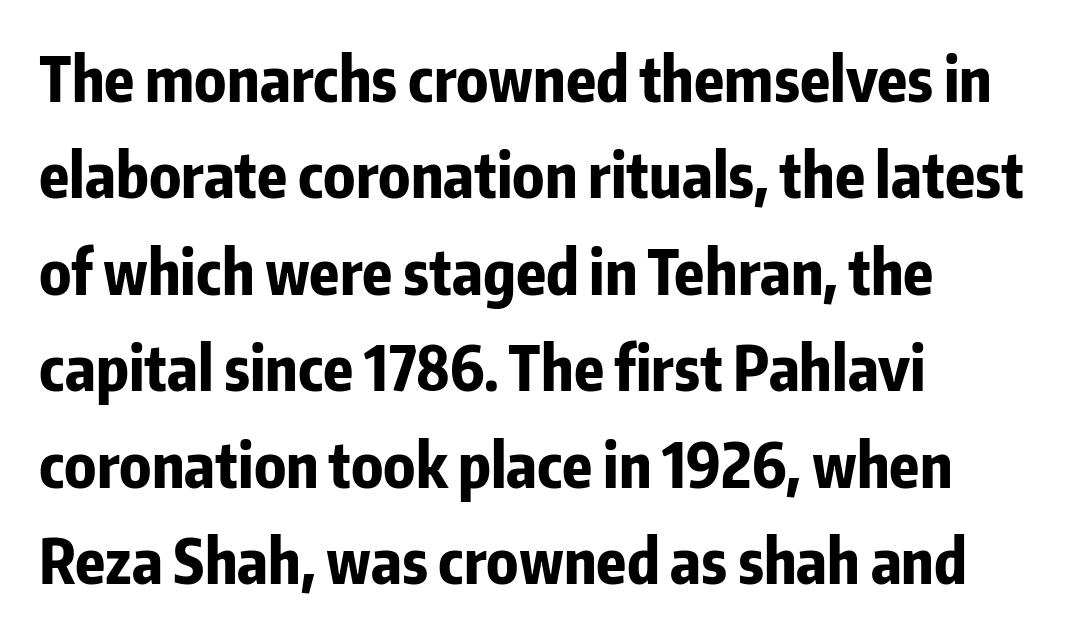
The image shows 61 px bold, condensed sans-serif type, upright; set left-aligned, normal line spacing (1.58x), normal letter spacing, not underlined; low stroke contrast and a medium x-height.
